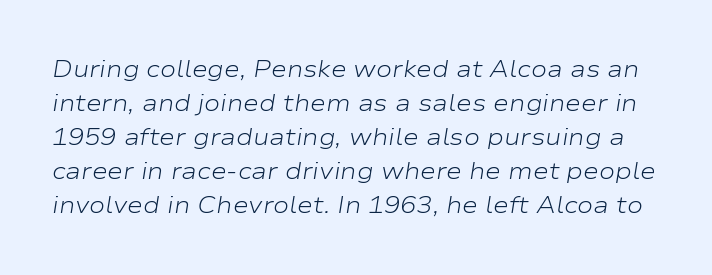
The image shows 24 px text type, italic (leaning right); set normal line spacing (1.42x), normal letter spacing, not underlined.
